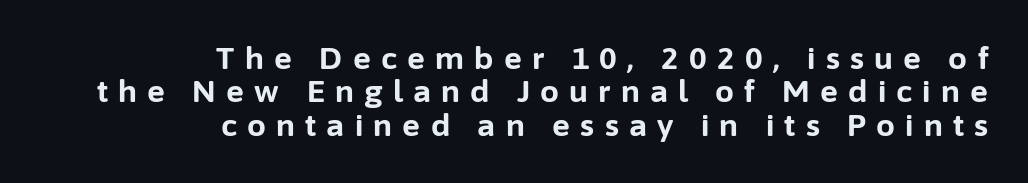
Q: Is the text bold? A: Yes.
Q: Is the text italic (slanted)? A: No, it is upright.
Q: Is the typeface a serif or a sans-serif typeface? A: Sans-serif.
Q: Is the text underlined? A: No.
Q: How is the paragraph aligned? A: Right-aligned.
Q: Is the spacing between letters normal or unusually wide? A: Unusually wide.
Q: Is the spacing between lines tight, normal or loose? A: Tight.
Q: Width (condensed, normal, or wide)? A: Normal.
Q: Stroke contrast? A: Low.
Q: x-height? A: Medium.
Q: Monospaced? A: No.
